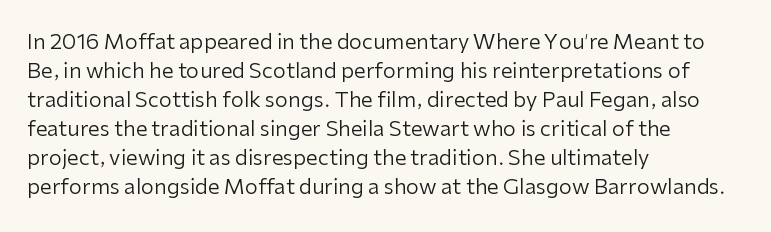
Letters rest on an invisible, unmarked baseline. Heaviness? Minimal to ordinary, like unemphasized prose. The rendering anchors every line to the left-hand side. The line-height multiplier appears to be the usual default.
